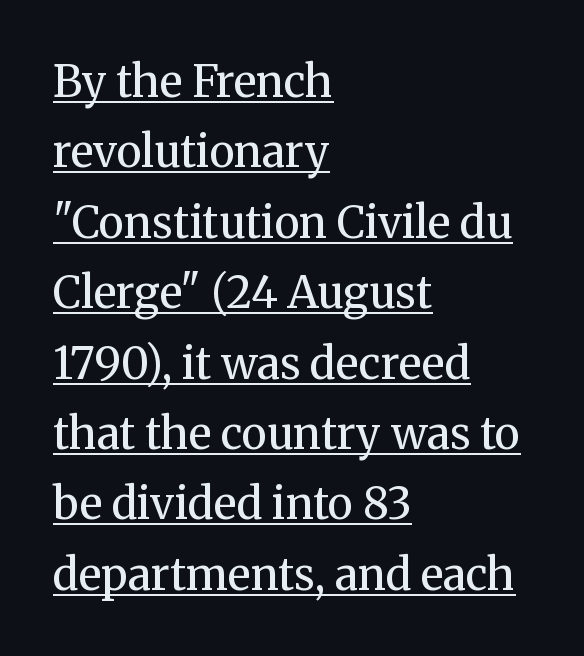
Check where the strokes stop: tiny serifs finish them off. There is no visible air inserted between adjacent glyphs. Is there an underline? Yes — a line sits under the letters. No letter is thick-stroked: the sample isn't bold. Visually the block forms a straight wall on the left and a jagged coastline on the right. This sample has the flowing, uneven cadence of proportional lettering.
